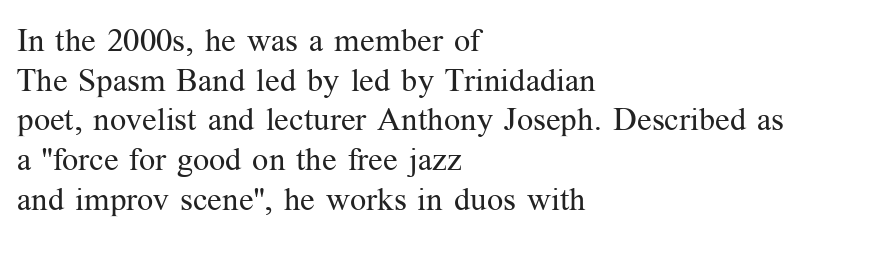
{"serif": "yes", "italic": "no", "bold": "no", "weight": "regular", "width": "normal", "stroke_contrast": "medium", "x_height": "medium", "monospaced": "no", "underline": "no", "align": "left", "line_spacing_ratio": 1.24, "letter_spacing": "normal", "letter_spacing_em": 0.0, "glyph_px": 32}
